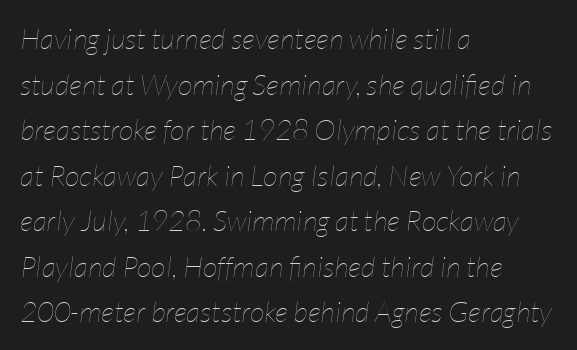
The image shows 29 px thin, condensed type, italic (leaning right); set left-aligned, normal line spacing (1.57x), normal letter spacing, not underlined; low stroke contrast and a medium x-height.
